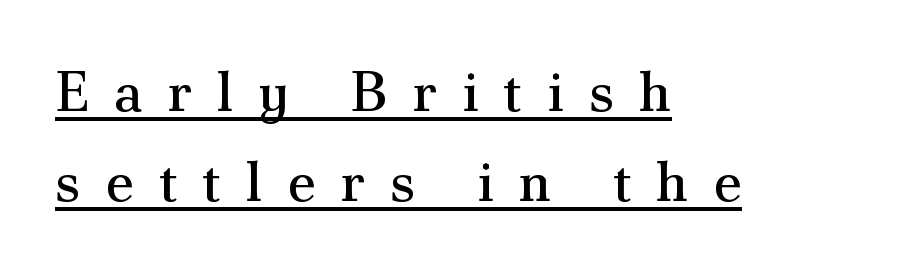
Q: Is the text bold? A: No.
Q: Is the text italic (slanted)? A: No, it is upright.
Q: Is the typeface a serif or a sans-serif typeface? A: Serif.
Q: Is the text underlined? A: Yes.
Q: How is the paragraph aligned? A: Left-aligned.
Q: Is the spacing between letters normal or unusually wide? A: Unusually wide.
Q: Is the spacing between lines tight, normal or loose? A: Normal.
Q: Width (condensed, normal, or wide)? A: Normal.
Q: Stroke contrast? A: Medium.
Q: x-height? A: Small.
Q: Monospaced? A: No.
